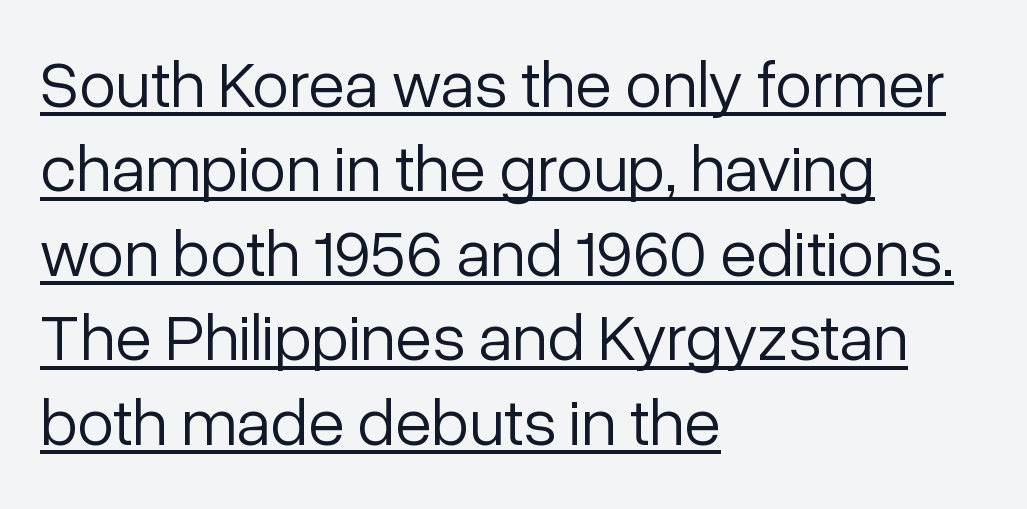
{"serif": "no", "italic": "no", "bold": "no", "weight": "light", "width": "normal", "stroke_contrast": "low", "x_height": "medium", "monospaced": "no", "underline": "yes", "align": "left", "line_spacing": "normal", "line_spacing_ratio": 1.26, "letter_spacing": "normal", "letter_spacing_em": 0.0, "glyph_px": 67}
